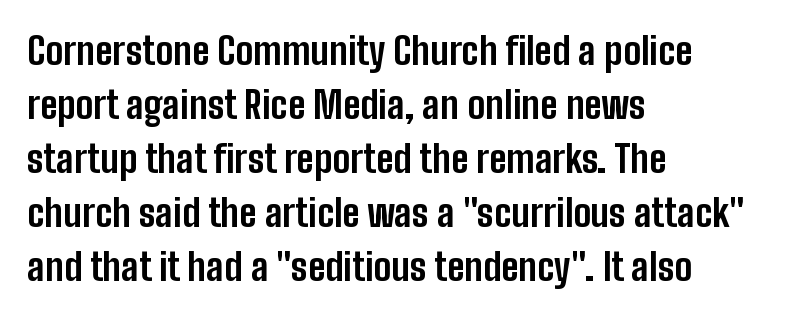
The image shows 38 px bold, condensed sans-serif type, upright; set left-aligned, normal line spacing (1.42x), normal letter spacing, not underlined; low stroke contrast and a medium x-height.
